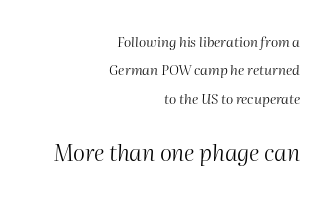
Q: Is the text bold? A: No.
Q: Is the text italic (slanted)? A: Yes, it leans right by about 2 degrees.
Q: Is the text underlined? A: No.
Q: How is the paragraph aligned? A: Right-aligned.
Q: Is the spacing between letters normal or unusually wide? A: Normal.
Q: Is the spacing between lines tight, normal or loose? A: Loose.
Q: Which block of text is set in a larger size, the first (top) or the second (bottom)? A: The second (bottom) one.
